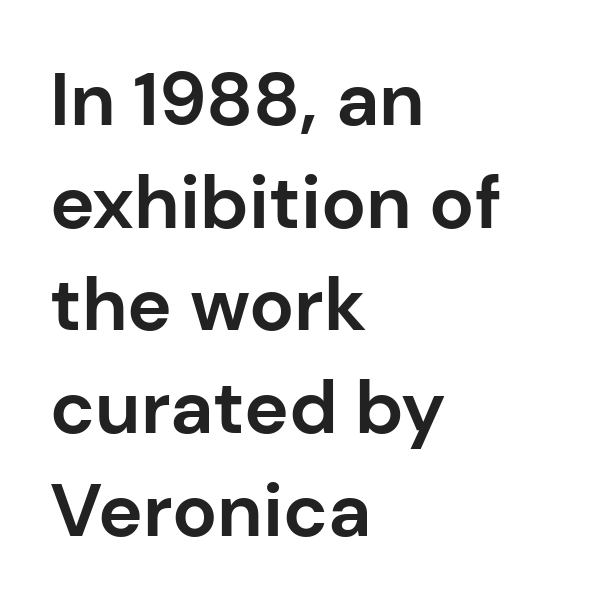
{"serif": "no", "italic": "no", "bold": "yes", "weight": "bold", "width": "normal", "stroke_contrast": "low", "x_height": "medium", "monospaced": "no", "underline": "no", "align": "left", "line_spacing": "normal", "line_spacing_ratio": 1.37, "letter_spacing": "normal", "letter_spacing_em": 0.0, "glyph_px": 75}
